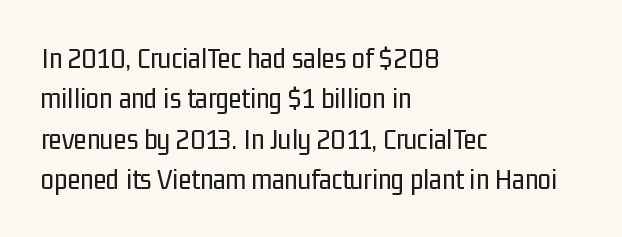
{"serif": "no", "italic": "no", "bold": "no", "weight": "regular", "width": "condensed", "stroke_contrast": "low", "x_height": "medium", "monospaced": "no", "underline": "no", "align": "left", "line_spacing": "normal", "line_spacing_ratio": 1.35, "letter_spacing": "normal", "letter_spacing_em": 0.0, "glyph_px": 30}
